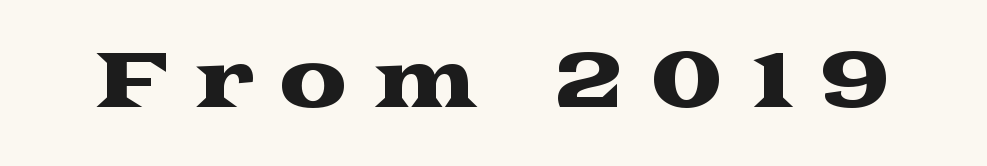
{"serif": "yes", "italic": "no", "width": "wide", "stroke_contrast": "medium", "x_height": "medium", "monospaced": "no", "underline": "no", "letter_spacing": "wide", "letter_spacing_em": 0.33, "glyph_px": 77}
